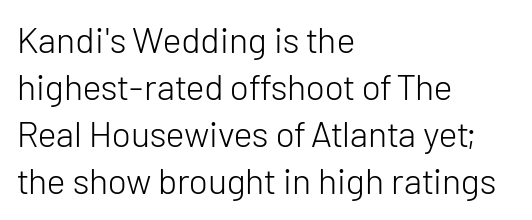
{"serif": "no", "italic": "no", "bold": "no", "weight": "light", "width": "normal", "stroke_contrast": "low", "x_height": "medium", "monospaced": "no", "underline": "no", "align": "left", "line_spacing": "normal", "line_spacing_ratio": 1.31, "letter_spacing": "normal", "letter_spacing_em": 0.0, "glyph_px": 36}
